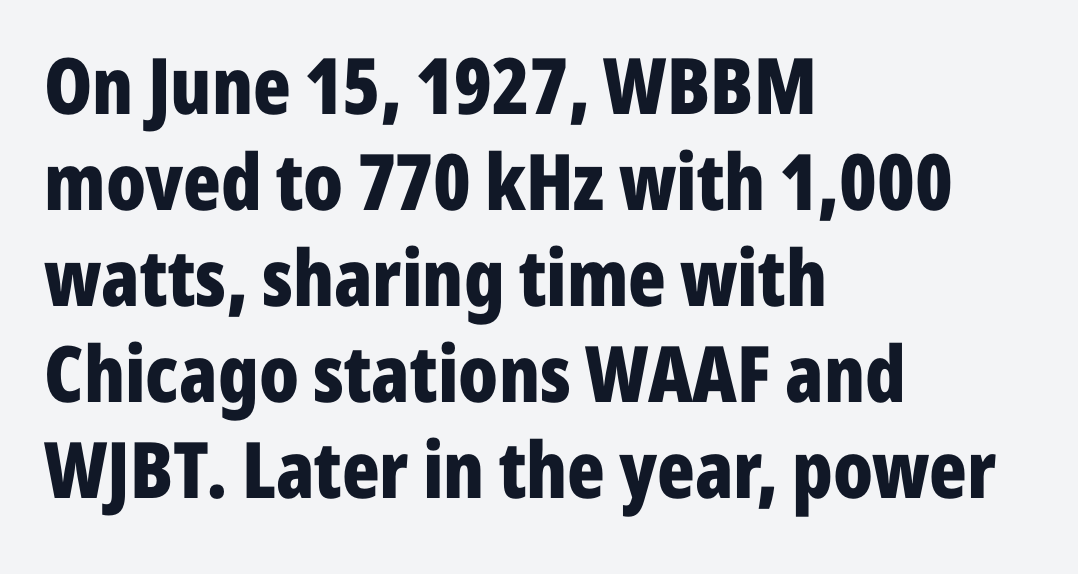
{"serif": "no", "italic": "no", "bold": "yes", "weight": "bold", "width": "condensed", "stroke_contrast": "low", "x_height": "medium", "monospaced": "no", "underline": "no", "align": "left", "line_spacing_ratio": 1.23, "letter_spacing": "normal", "letter_spacing_em": 0.0, "glyph_px": 78}
